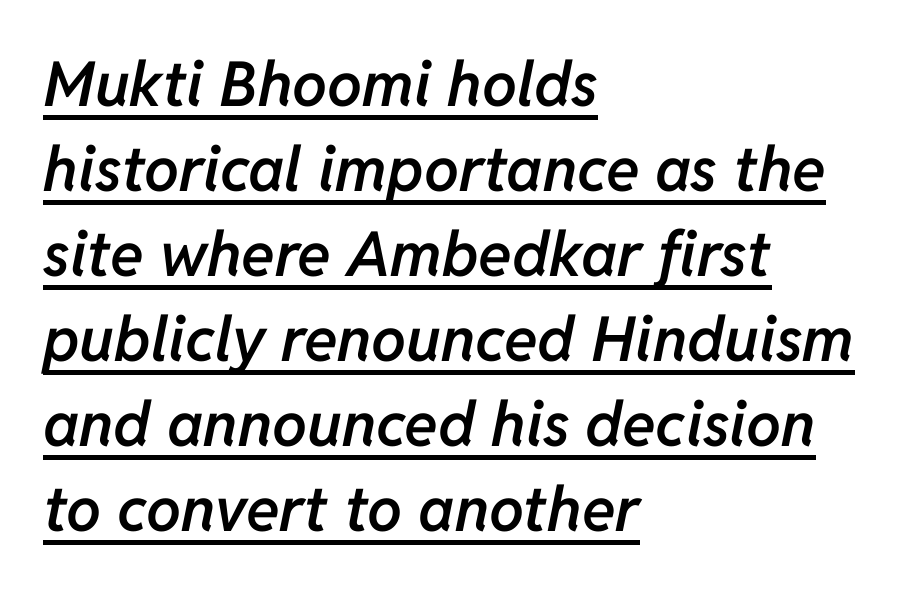
{"italic": "yes", "lean": "right", "slant_degrees": 11, "bold": "semi", "weight": "semibold", "width": "normal", "stroke_contrast": "low", "x_height": "medium", "monospaced": "no", "underline": "yes", "align": "left", "line_spacing": "normal", "line_spacing_ratio": 1.37, "letter_spacing": "normal", "letter_spacing_em": 0.0, "glyph_px": 62}
